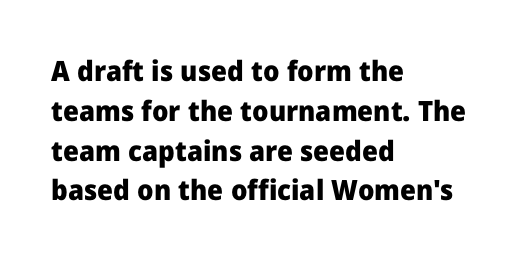
Q: Is the text bold? A: Yes.
Q: Is the text italic (slanted)? A: No, it is upright.
Q: Is the typeface a serif or a sans-serif typeface? A: Sans-serif.
Q: Is the text underlined? A: No.
Q: How is the paragraph aligned? A: Left-aligned.
Q: Is the spacing between letters normal or unusually wide? A: Normal.
Q: Is the spacing between lines tight, normal or loose? A: Normal.
Q: Width (condensed, normal, or wide)? A: Normal.
Q: Stroke contrast? A: Low.
Q: x-height? A: Medium.
Q: Monospaced? A: No.
